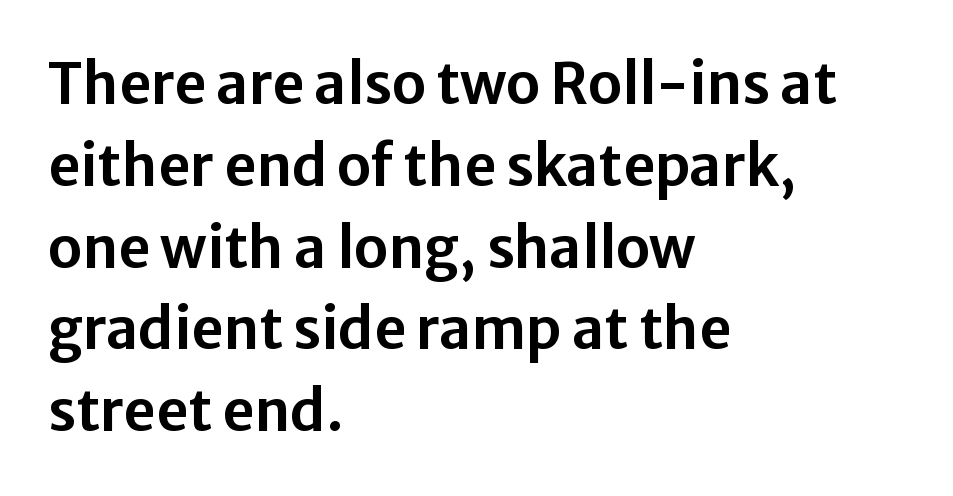
{"serif": "no", "italic": "no", "width": "normal", "stroke_contrast": "low", "x_height": "medium", "monospaced": "no", "underline": "no", "align": "left", "line_spacing": "normal", "line_spacing_ratio": 1.46, "letter_spacing": "normal", "letter_spacing_em": 0.0, "glyph_px": 56}
